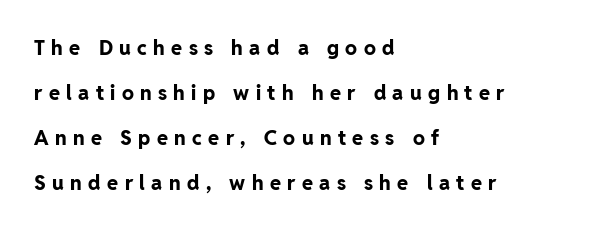
{"italic": "no", "bold": "yes", "underline": "no", "align": "left", "line_spacing": "loose", "line_spacing_ratio": 2.25, "letter_spacing": "wide", "letter_spacing_em": 0.32, "glyph_px": 20}
